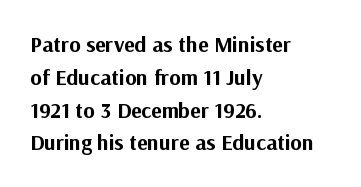
The image shows 22 px bold type, upright; set left-aligned, normal line spacing (1.49x), normal letter spacing, not underlined.
